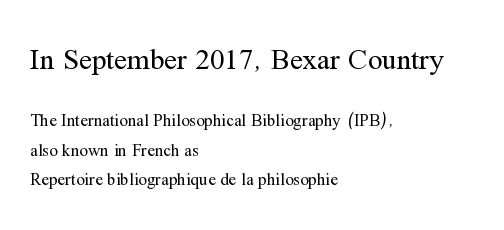
The image shows 29 px regular-weight serif type, upright; set left-aligned, line spacing 1.73x, normal letter spacing, not underlined; the first (top) block is 1.71x larger; medium stroke contrast and a medium x-height.
